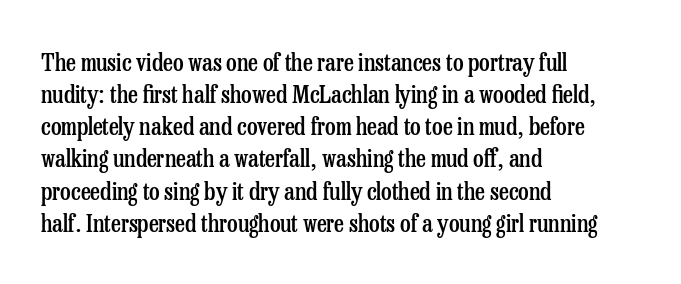
The string is rendered with underlining switched off. Stroke thickness is moderately raised; the sample reads as semibold. Tracking here is standard; glyphs follow each other at the usual distance. The block of text has a typical density, with ordinary space between rows.
